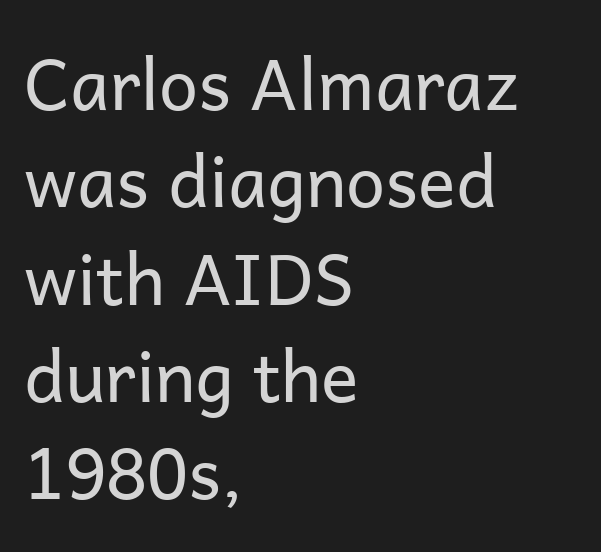
The block of text has a typical density, with ordinary space between rows. The rendering uses natural spacing where letterforms have individual widths. The setting favours the left margin, as ordinary paragraphs usually do. No feet cap the strokes, marking this as sans-serif type. Think standard paragraph weight, or any step lighter than that.
